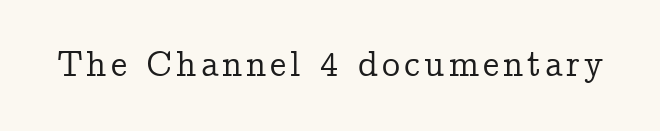
Q: Is the text italic (slanted)? A: No, it is upright.
Q: Is the typeface a serif or a sans-serif typeface? A: Serif.
Q: Is the text underlined? A: No.
Q: Width (condensed, normal, or wide)? A: Normal.
Q: Stroke contrast? A: Low.
Q: x-height? A: Medium.
Q: Monospaced? A: No.
